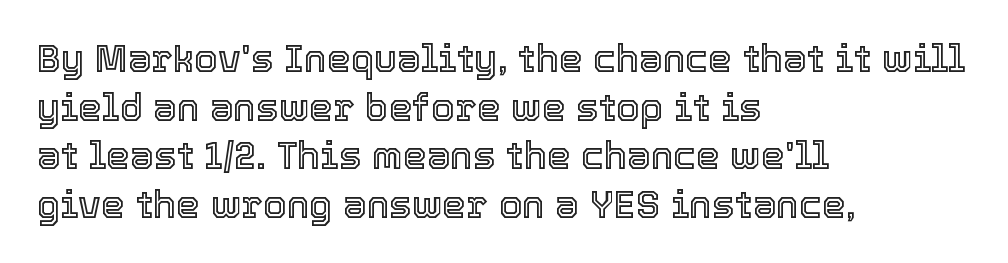
Q: Is the text italic (slanted)? A: No, it is upright.
Q: Is the text underlined? A: No.
Q: How is the paragraph aligned? A: Left-aligned.
Q: Is the spacing between letters normal or unusually wide? A: Normal.
Q: Is the spacing between lines tight, normal or loose? A: Normal.
Q: Width (condensed, normal, or wide)? A: Normal.
Q: x-height? A: Medium.
Q: Monospaced? A: No.
